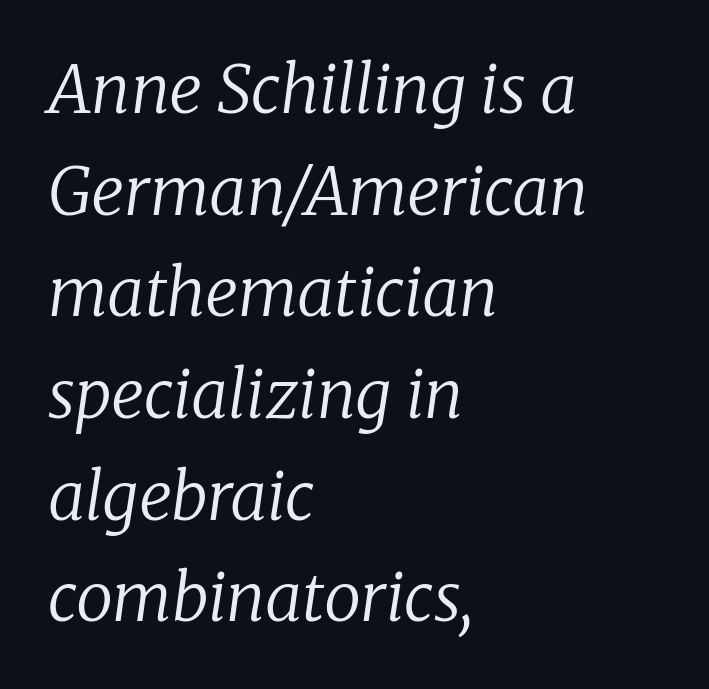
Q: Is the text bold? A: No.
Q: Is the text italic (slanted)? A: Yes, it leans right by about 8 degrees.
Q: Is the typeface a serif or a sans-serif typeface? A: Serif.
Q: Is the text underlined? A: No.
Q: How is the paragraph aligned? A: Left-aligned.
Q: Is the spacing between letters normal or unusually wide? A: Normal.
Q: Is the spacing between lines tight, normal or loose? A: Normal.
Q: Width (condensed, normal, or wide)? A: Normal.
Q: Stroke contrast? A: Low.
Q: x-height? A: Medium.
Q: Monospaced? A: No.
